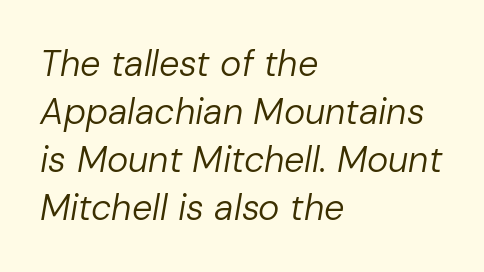
If you drew a ruler down the left edge, every line would touch it. The passage shown leans; its letterforms are oblique. Tracking value appears to be zero — textbook default spacing. Heft: none added — not bold. A typesetter would call this leading conventional body-copy spacing. Any mark beneath the type? The region is blank.
